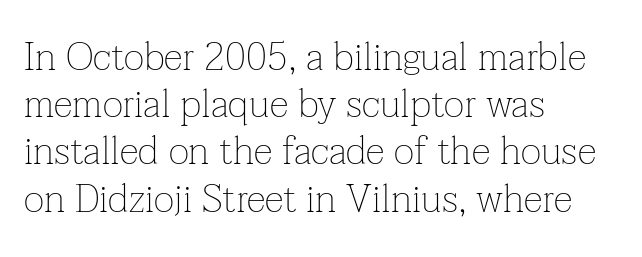
The image shows 39 px thin serif type, upright; set left-aligned, line spacing 1.21x, normal letter spacing, not underlined; low stroke contrast and a medium x-height.
